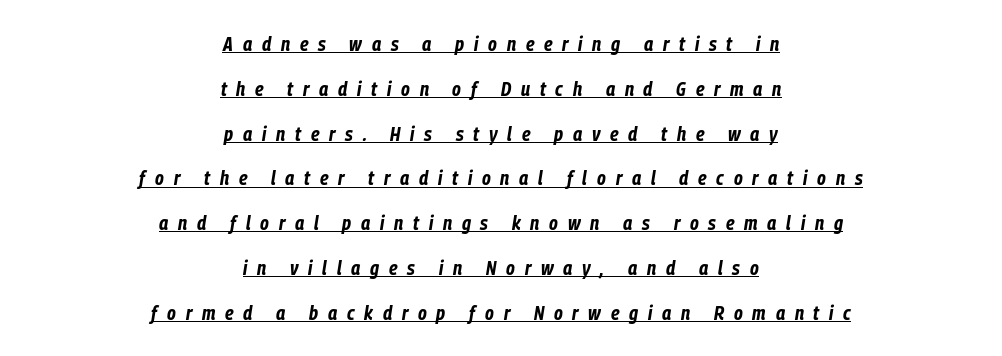
Honestly, the letter spacing is so wide it's the main thing you notice. Notice how the stems are inclined rather than vertical — that's the hallmark of italics. Neither beginnings nor endings align; midpoints do. Quick note: interline space is abundant. The passage shown is underscored from start to finish.
